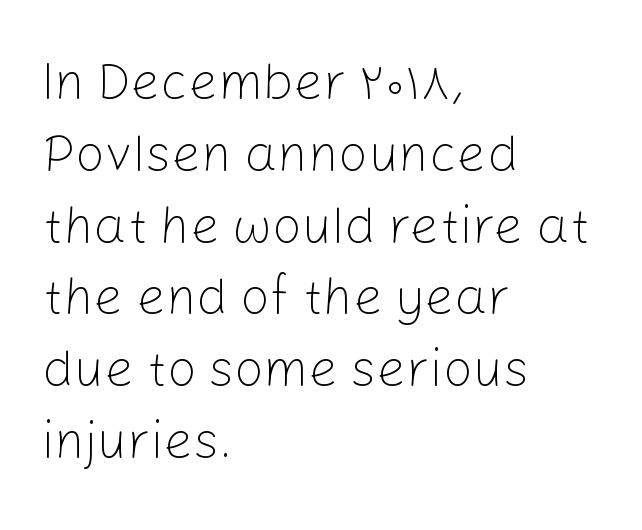
The image shows 52 px light sans-serif type, upright; set left-aligned, normal line spacing (1.38x), normal letter spacing, not underlined; low stroke contrast and a medium x-height.
